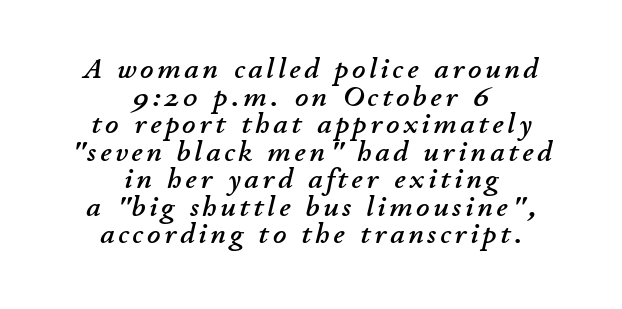
The space between consecutive lines is stingy. Decoration check: the copy has no underline. Teacher's note: observe the equal gaps on both sides — that is centered alignment. Would a proofreader flag this as italicized? Yes.
